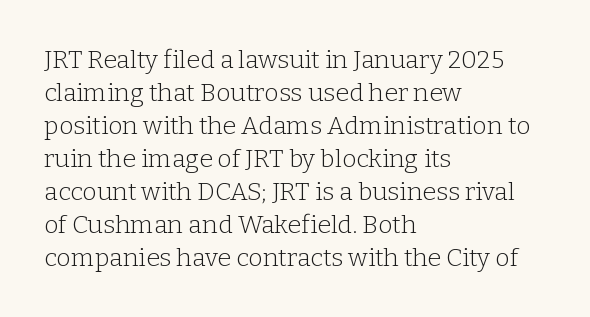
The setting favours the left margin, as ordinary paragraphs usually do. The letters stand upright; this is a roman face. Does the leading feel generous? No, just average. The passage shown has conventional tracking throughout. Each stroke keeps to a modest, everyday thickness or less.
